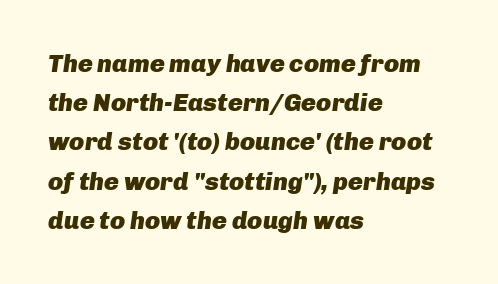
Q: Is the text bold? A: Yes.
Q: Is the text italic (slanted)? A: Yes, it leans right by about 8 degrees.
Q: Is the text underlined? A: No.
Q: How is the paragraph aligned? A: Left-aligned.
Q: Is the spacing between letters normal or unusually wide? A: Normal.
Q: Is the spacing between lines tight, normal or loose? A: Normal.
